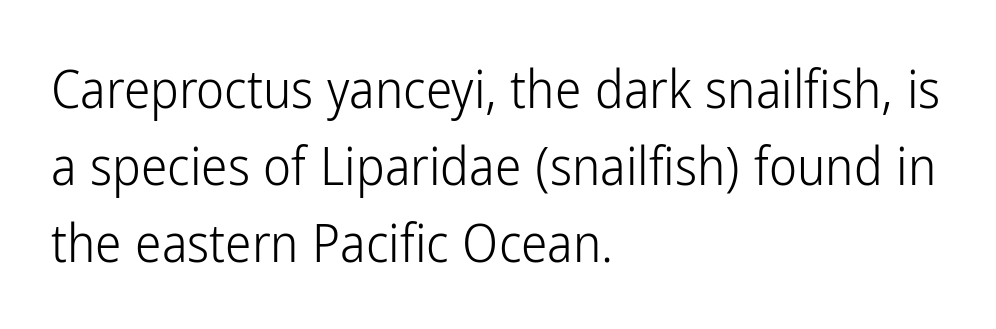
The image shows 53 px light, condensed sans-serif type, upright; set left-aligned, normal line spacing (1.45x), normal letter spacing, not underlined; low stroke contrast and a medium x-height.
